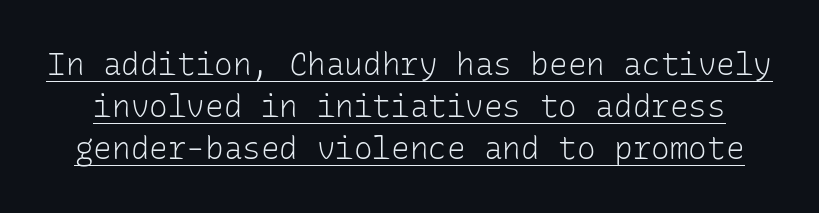
{"serif": "no", "italic": "no", "bold": "no", "weight": "light", "width": "normal", "stroke_contrast": "low", "x_height": "medium", "monospaced": "yes", "underline": "yes", "line_spacing": "normal", "line_spacing_ratio": 1.36, "letter_spacing": "normal", "letter_spacing_em": 0.0, "glyph_px": 31}
